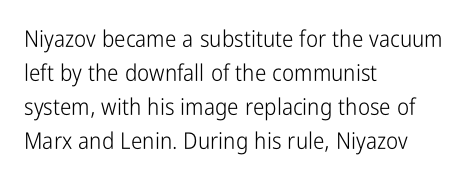
The type sits square on the baseline with zero lean. Stem width sits at or under what a default text font uses. Horizontally, the lines are justified to the leading edge only. This sample keeps an unexceptional amount of space between lines. The space beneath each line is pristine and unruled. There is no visible air inserted between adjacent glyphs.
